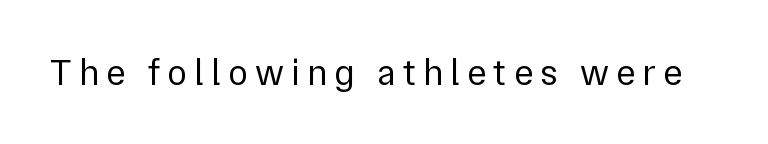
Q: Is the text bold? A: No.
Q: Is the text italic (slanted)? A: No, it is upright.
Q: Is the typeface a serif or a sans-serif typeface? A: Sans-serif.
Q: Is the text underlined? A: No.
Q: Width (condensed, normal, or wide)? A: Normal.
Q: Stroke contrast? A: Low.
Q: x-height? A: Medium.
Q: Monospaced? A: No.
